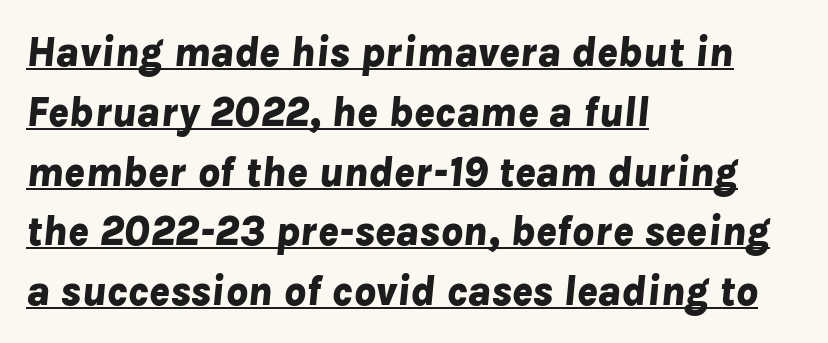
A continuous stroke trails under the words, as in a hyperlink. The glyphs have the mass of a bold cut. Rendered with sloped, italic letterforms. The lines in this sample share a left origin and differ only in where they stop. The face used here is proportionally spaced, like ordinary book or web type. You could call the tracking neutral — neither tight nor loose.
